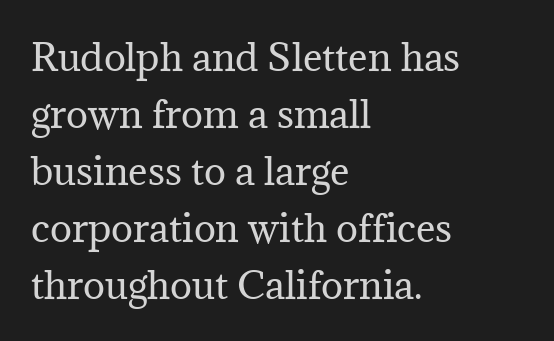
Q: Is the text bold? A: No.
Q: Is the text italic (slanted)? A: No, it is upright.
Q: Is the typeface a serif or a sans-serif typeface? A: Serif.
Q: Is the text underlined? A: No.
Q: How is the paragraph aligned? A: Left-aligned.
Q: Is the spacing between letters normal or unusually wide? A: Normal.
Q: Is the spacing between lines tight, normal or loose? A: Normal.
Q: Width (condensed, normal, or wide)? A: Normal.
Q: Stroke contrast? A: Medium.
Q: x-height? A: Medium.
Q: Monospaced? A: No.
